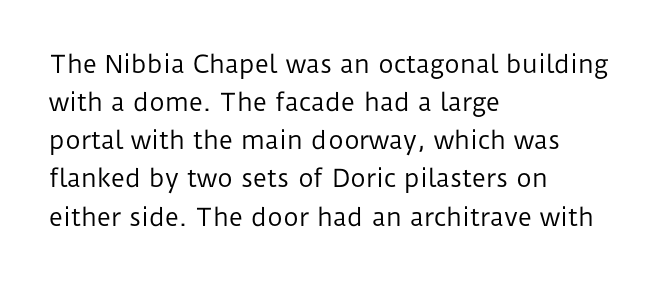
Q: Is the text bold? A: No.
Q: Is the text italic (slanted)? A: No, it is upright.
Q: Is the text underlined? A: No.
Q: How is the paragraph aligned? A: Left-aligned.
Q: Is the spacing between letters normal or unusually wide? A: Normal.
Q: Is the spacing between lines tight, normal or loose? A: Normal.
